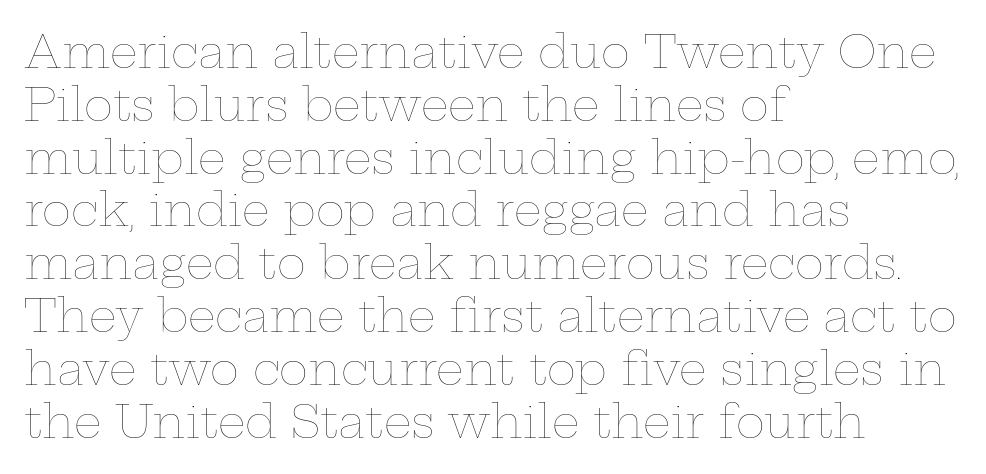
Q: Is the text bold? A: No.
Q: Is the text italic (slanted)? A: No, it is upright.
Q: Is the text underlined? A: No.
Q: How is the paragraph aligned? A: Left-aligned.
Q: Is the spacing between letters normal or unusually wide? A: Normal.
Q: Width (condensed, normal, or wide)? A: Wide.
Q: Stroke contrast? A: Low.
Q: x-height? A: Medium.
Q: Monospaced? A: No.
